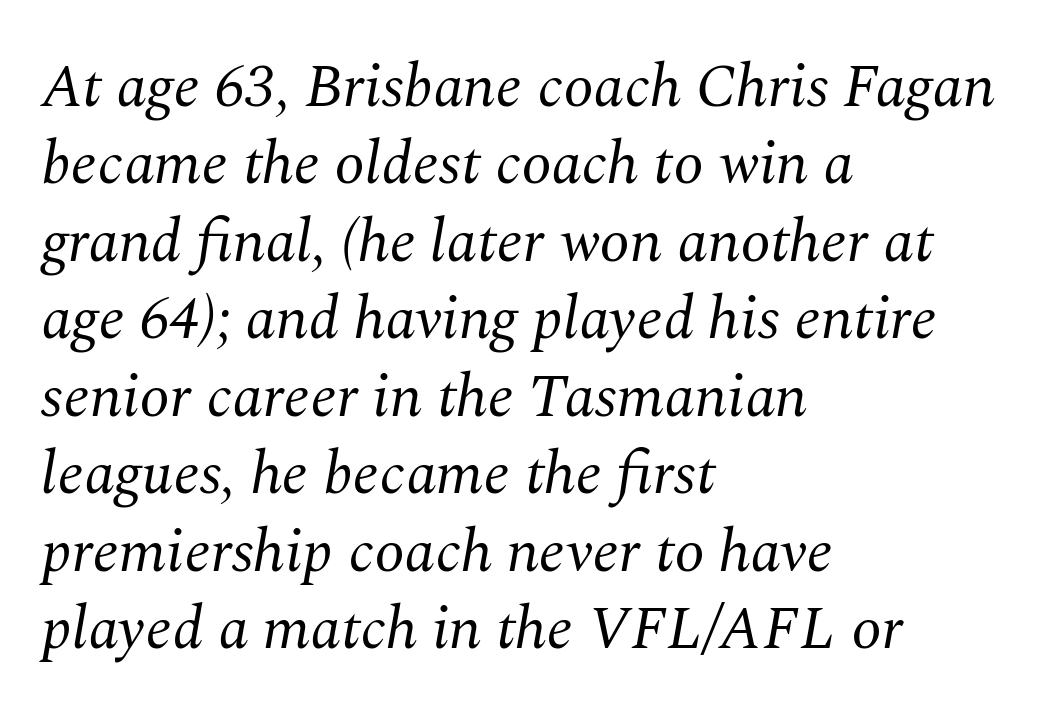
Just letters on the line, the space beneath them empty. Nobody touched the tracking dial on this one. Horizontal bands of white between lines are of average thickness. You could not count columns in this text — the font is proportionally spaced. Yep, those are serifs on the letters. One-word summary of the alignment: left.
